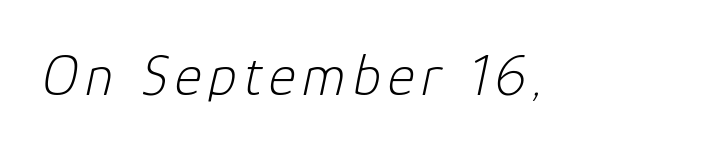
Tall strokes in this sample are angled rather than plumb. Think of a printed novel: that variable character pitch is what you see here. Letters rest on an invisible, unmarked baseline. The font is comparable to plain body text, perhaps lighter.
